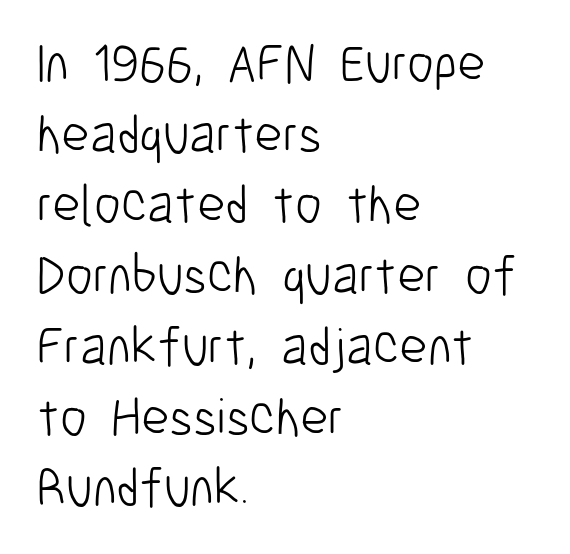
The image shows 54 px light, condensed sans-serif type, upright; set left-aligned, normal line spacing (1.31x), normal letter spacing, not underlined; low stroke contrast and a medium x-height.
